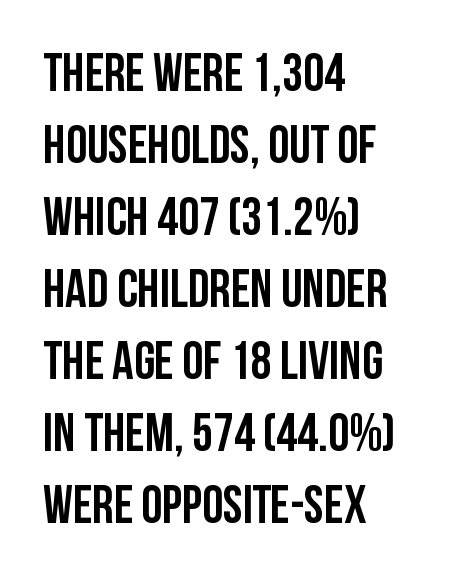
The image shows 53 px semibold, condensed sans-serif type, upright; set left-aligned, normal line spacing (1.36x), normal letter spacing, not underlined; low stroke contrast and a large x-height.
